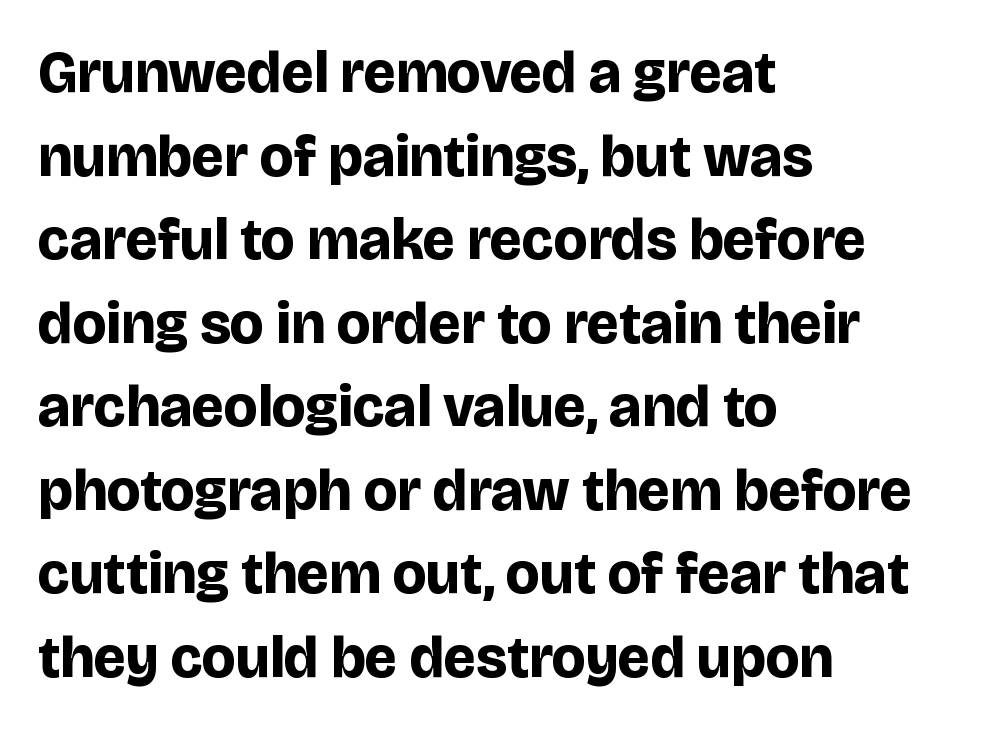
{"serif": "no", "italic": "no", "bold": "yes", "weight": "bold", "width": "normal", "stroke_contrast": "low", "x_height": "large", "monospaced": "no", "underline": "no", "align": "left", "line_spacing": "normal", "line_spacing_ratio": 1.44, "letter_spacing": "normal", "letter_spacing_em": 0.0, "glyph_px": 58}
